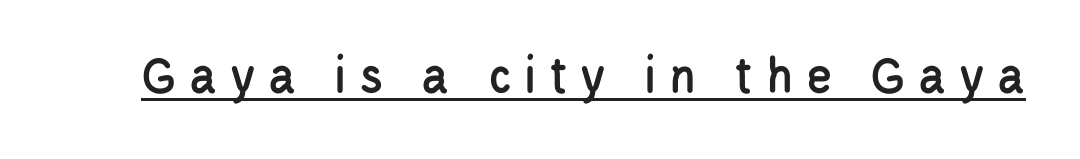
The image shows 54 px condensed sans-serif type, upright; set unusually wide letter spacing (+0.23 em), underlined; low stroke contrast and a large x-height.
